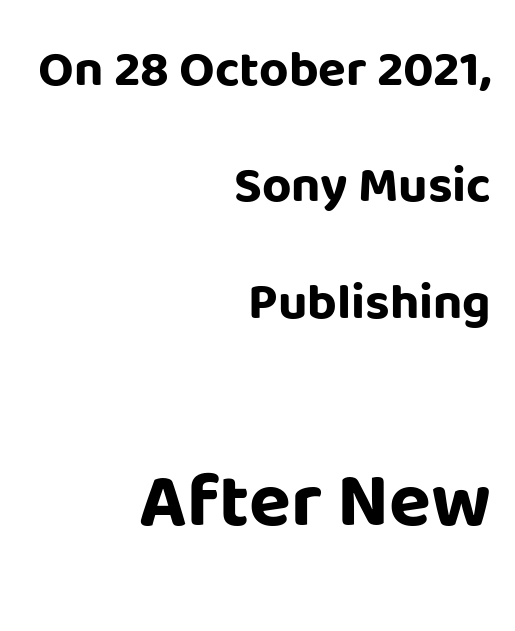
The image shows 77 px bold sans-serif type, upright; set right-aligned, loose line spacing (2.28x), normal letter spacing, not underlined; the second (bottom) block is 1.51x larger; low stroke contrast and a large x-height.
